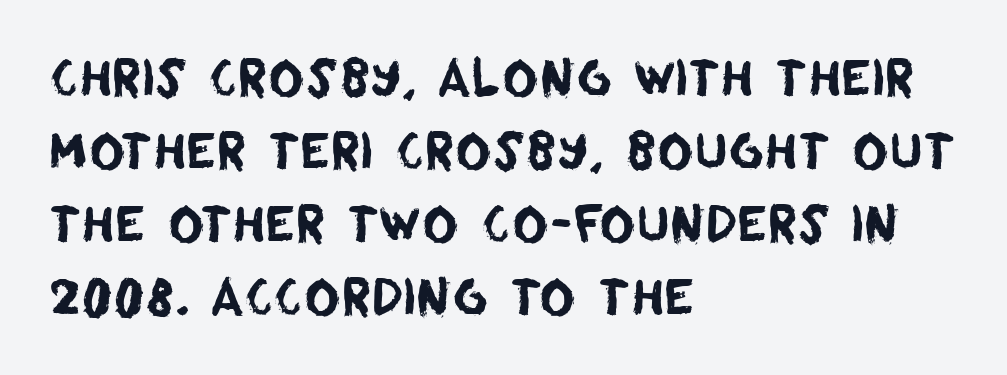
{"serif": "no", "width": "normal", "stroke_contrast": "low", "x_height": "large", "monospaced": "no", "underline": "no", "align": "left", "line_spacing": "normal", "line_spacing_ratio": 1.49, "letter_spacing": "normal", "letter_spacing_em": 0.0, "glyph_px": 49}
